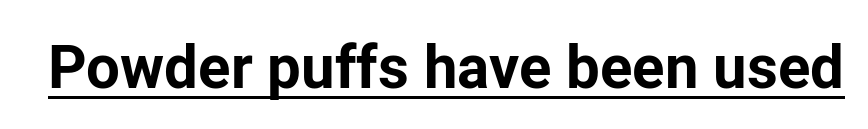
The image shows 60 px bold sans-serif type, upright; set normal letter spacing, underlined; low stroke contrast and a medium x-height.
